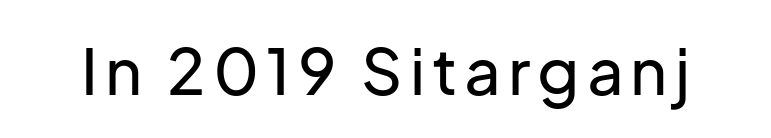
Q: Is the text italic (slanted)? A: No, it is upright.
Q: Is the typeface a serif or a sans-serif typeface? A: Sans-serif.
Q: Is the text underlined? A: No.
Q: Width (condensed, normal, or wide)? A: Normal.
Q: Stroke contrast? A: Low.
Q: x-height? A: Medium.
Q: Monospaced? A: No.
